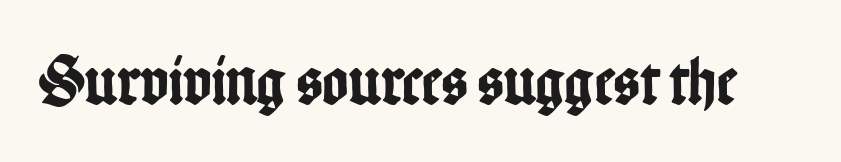
{"serif": "no", "italic": "no", "width": "condensed", "stroke_contrast": "low", "x_height": "medium", "monospaced": "no", "underline": "no", "letter_spacing": "normal", "letter_spacing_em": 0.0, "glyph_px": 70}
